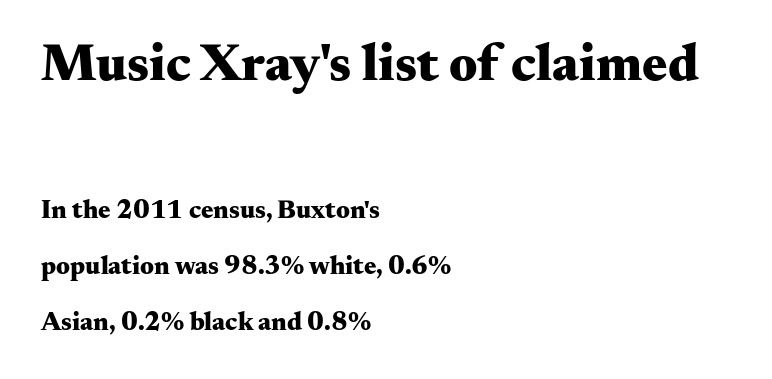
Q: Is the text bold? A: Yes.
Q: Is the text italic (slanted)? A: No, it is upright.
Q: Is the typeface a serif or a sans-serif typeface? A: Serif.
Q: Is the text underlined? A: No.
Q: How is the paragraph aligned? A: Left-aligned.
Q: Is the spacing between letters normal or unusually wide? A: Normal.
Q: Is the spacing between lines tight, normal or loose? A: Loose.
Q: Which block of text is set in a larger size, the first (top) or the second (bottom)? A: The first (top) one.
Q: Width (condensed, normal, or wide)? A: Wide.
Q: Stroke contrast? A: Medium.
Q: x-height? A: Small.
Q: Monospaced? A: No.
